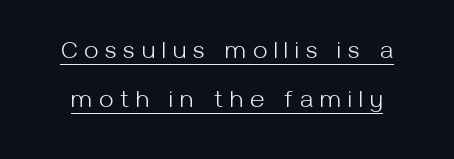
Q: Is the text bold? A: No.
Q: Is the text italic (slanted)? A: No, it is upright.
Q: Is the text underlined? A: Yes.
Q: Is the spacing between letters normal or unusually wide? A: Unusually wide.
Q: Is the spacing between lines tight, normal or loose? A: Loose.
